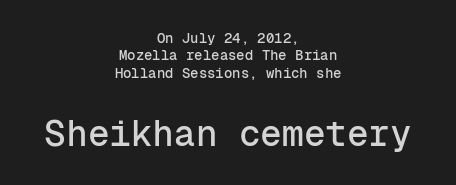
The image shows 36 px sans-serif type, upright, monospaced; set centered, line spacing 1.24x, normal letter spacing, not underlined; the second (bottom) block is 2.57x larger; low stroke contrast and a medium x-height.
